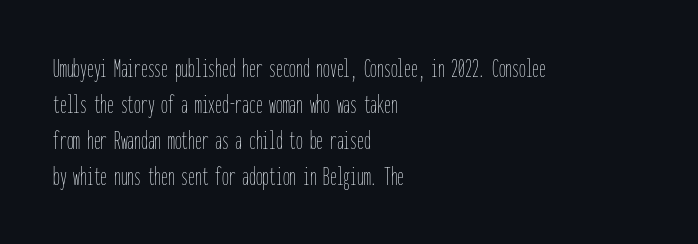
A clean baseline with only descenders dipping below it. The letters stand upright; this is a roman face. The letterforms sit shoulder to shoulder at normal distance. The compositor pushed each line to the left boundary.
